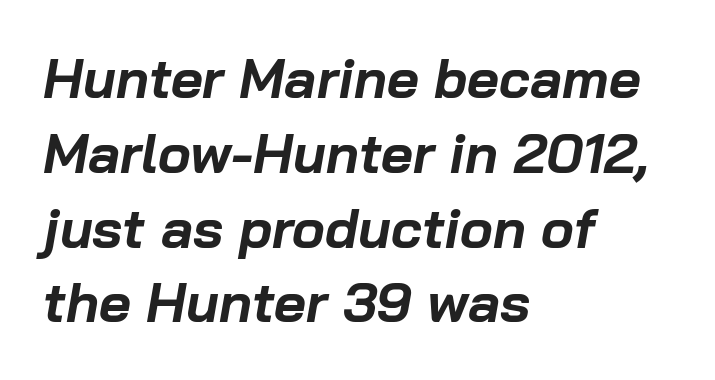
Q: Is the text bold? A: Yes.
Q: Is the text italic (slanted)? A: Yes, it leans right by about 10 degrees.
Q: Is the text underlined? A: No.
Q: How is the paragraph aligned? A: Left-aligned.
Q: Is the spacing between letters normal or unusually wide? A: Normal.
Q: Is the spacing between lines tight, normal or loose? A: Normal.
Q: Width (condensed, normal, or wide)? A: Normal.
Q: Stroke contrast? A: Low.
Q: x-height? A: Medium.
Q: Monospaced? A: No.
